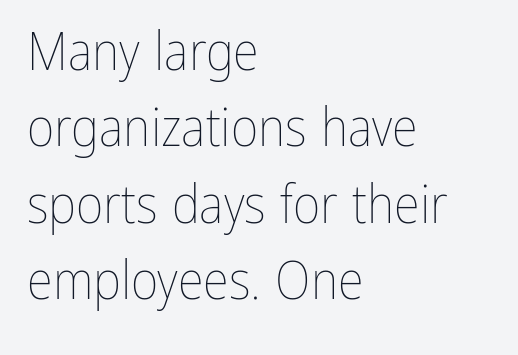
Q: Is the text bold? A: No.
Q: Is the text italic (slanted)? A: No, it is upright.
Q: Is the text underlined? A: No.
Q: How is the paragraph aligned? A: Left-aligned.
Q: Is the spacing between letters normal or unusually wide? A: Normal.
Q: Is the spacing between lines tight, normal or loose? A: Normal.
Q: Width (condensed, normal, or wide)? A: Condensed.
Q: Stroke contrast? A: Low.
Q: x-height? A: Medium.
Q: Monospaced? A: No.
